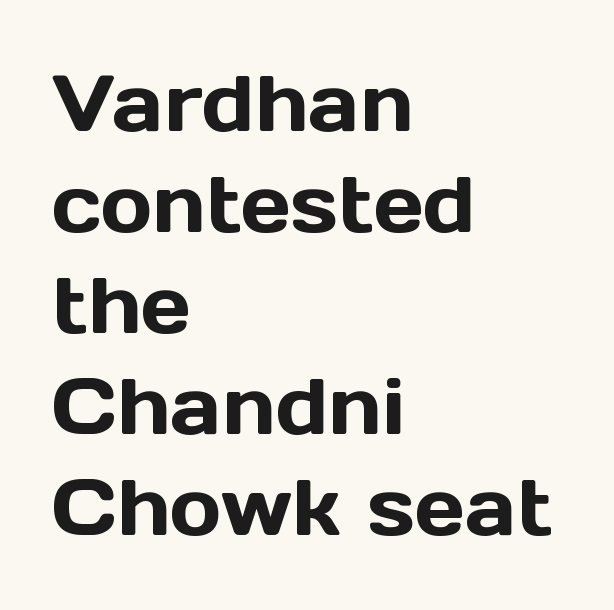
The image shows 79 px sans-serif type, upright; set left-aligned, normal line spacing (1.28x), normal letter spacing, not underlined; a medium x-height.
